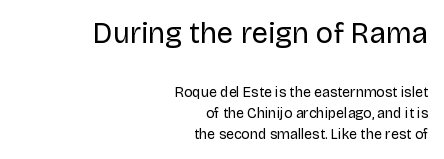
Honestly, the row spacing looks completely unremarkable. The letters sit at their default tracking, neither squeezed nor spread. Note the varied advance widths — an 'i' is clearly narrower than an 'm'. A student would notice the top passage is typeset larger than what follows. The font is comparable to plain body text, perhaps lighter.
